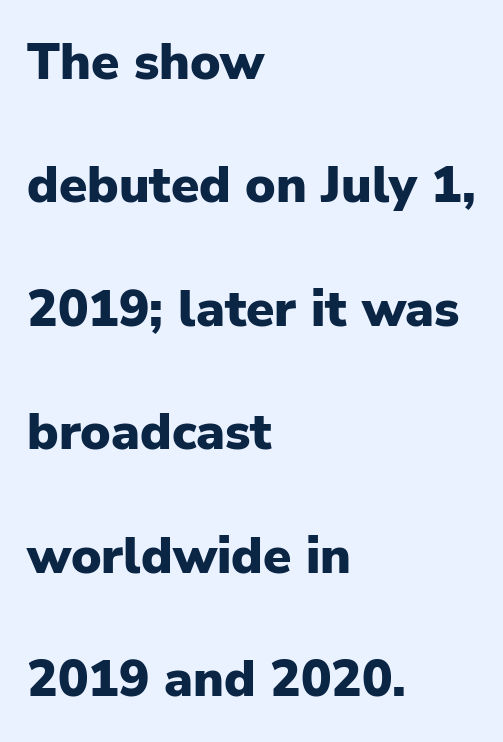
A great deal of white space separates one row of letters from the next. How are the letters spaced? Ordinarily, with no added tracking. The ragged edge is on the right, which tells us the setting is flush left. You could not count columns in this text — the font is proportionally spaced.
